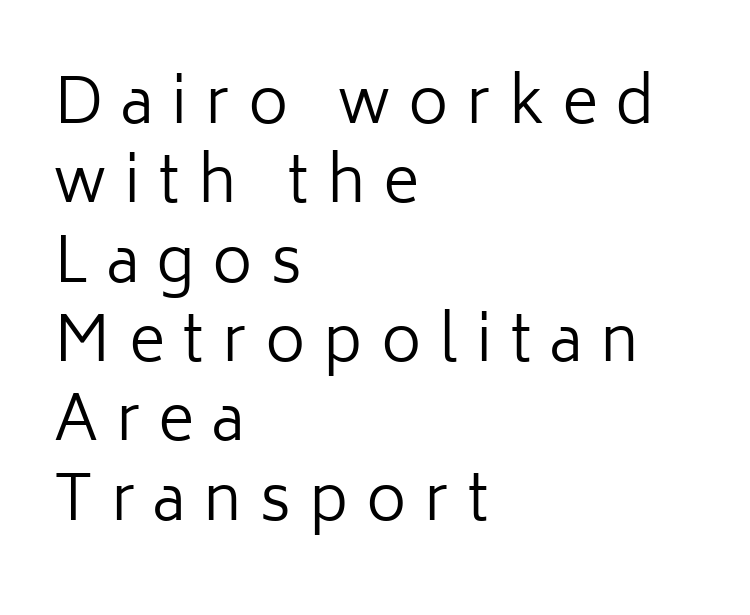
Quick note: not italic, upright. Tracking value appears strongly positive — letters spread wide. The glyphs are unaccompanied by any horizontal stroke below them. The font family rendered here belongs to the sans-serif group. Layout note: lines flush left.
